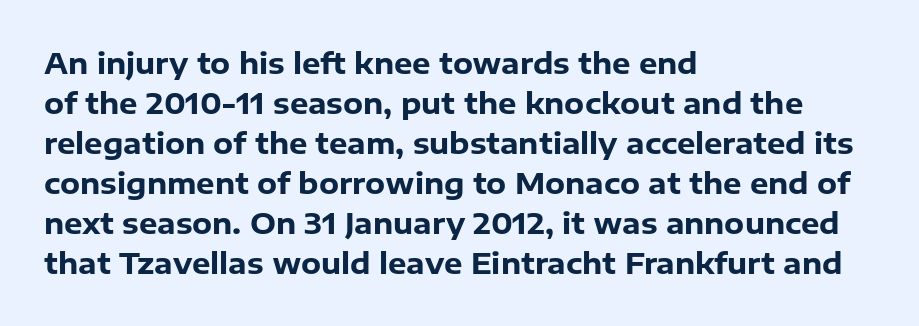
Q: Is the text bold? A: Yes.
Q: Is the text italic (slanted)? A: No, it is upright.
Q: Is the typeface a serif or a sans-serif typeface? A: Sans-serif.
Q: Is the text underlined? A: No.
Q: How is the paragraph aligned? A: Left-aligned.
Q: Is the spacing between letters normal or unusually wide? A: Normal.
Q: Is the spacing between lines tight, normal or loose? A: Normal.
Q: Width (condensed, normal, or wide)? A: Normal.
Q: Stroke contrast? A: Low.
Q: x-height? A: Medium.
Q: Monospaced? A: No.
